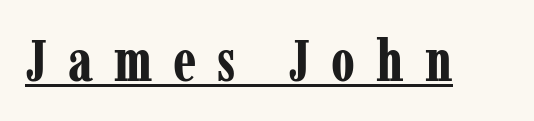
The image shows 58 px bold, condensed serif type, upright; set unusually wide letter spacing (+0.36 em), underlined; low stroke contrast and a medium x-height.
